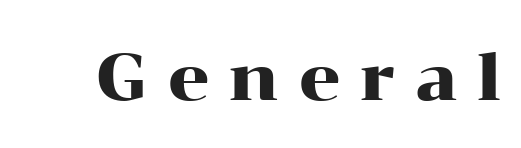
Q: Is the text italic (slanted)? A: No, it is upright.
Q: Is the typeface a serif or a sans-serif typeface? A: Serif.
Q: Is the text underlined? A: No.
Q: Is the spacing between letters normal or unusually wide? A: Unusually wide.
Q: Width (condensed, normal, or wide)? A: Wide.
Q: Stroke contrast? A: High.
Q: x-height? A: Medium.
Q: Monospaced? A: No.
